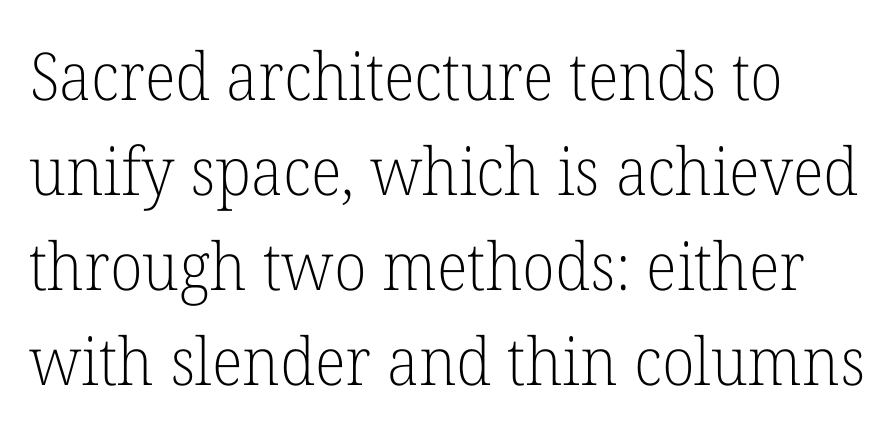
It's the straight-up-and-down kind of type. Each letter keeps its own natural width here, so spacing adapts to shape. No extra tracking has been applied to these lines. Interline gaps are of average width in this sample.
